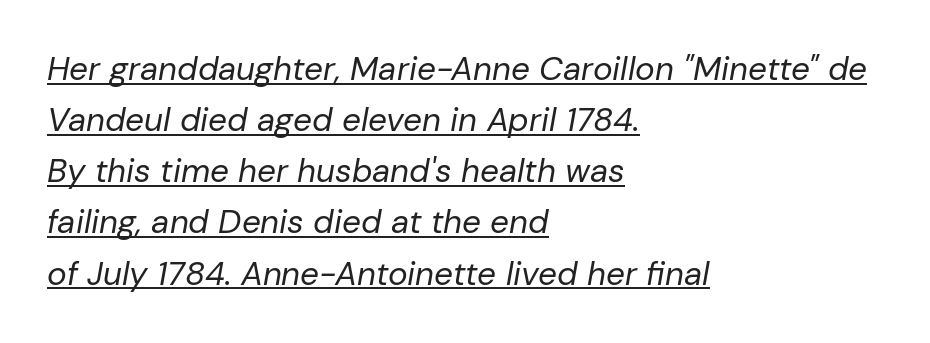
{"italic": "yes", "lean": "right", "slant_degrees": 10, "bold": "no", "weight": "regular", "width": "normal", "stroke_contrast": "low", "x_height": "medium", "monospaced": "no", "underline": "yes", "align": "left", "line_spacing": "normal", "line_spacing_ratio": 1.55, "letter_spacing": "normal", "letter_spacing_em": 0.0, "glyph_px": 33}
